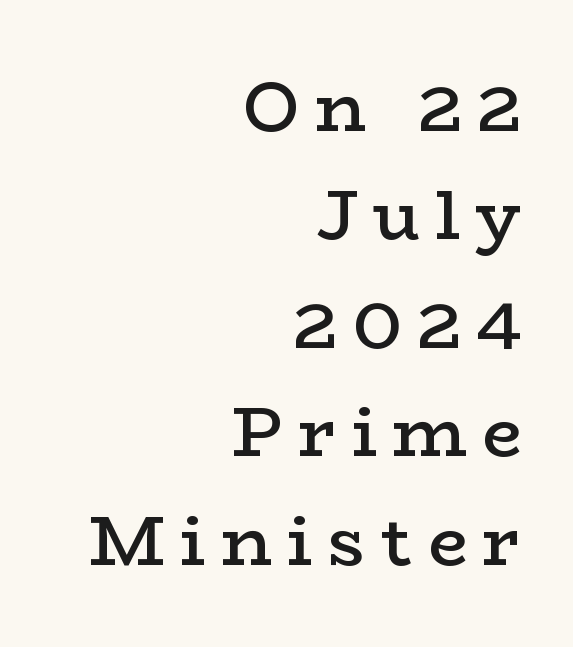
Q: Is the text bold? A: Semi-bold.
Q: Is the text italic (slanted)? A: No, it is upright.
Q: Is the typeface a serif or a sans-serif typeface? A: Serif.
Q: Is the text underlined? A: No.
Q: How is the paragraph aligned? A: Right-aligned.
Q: Is the spacing between letters normal or unusually wide? A: Unusually wide.
Q: Is the spacing between lines tight, normal or loose? A: Normal.
Q: Width (condensed, normal, or wide)? A: Wide.
Q: Stroke contrast? A: Low.
Q: x-height? A: Medium.
Q: Monospaced? A: No.
